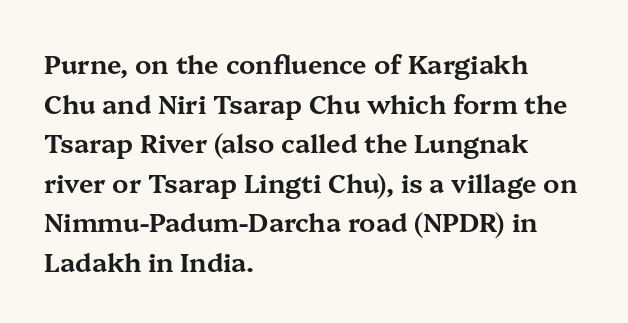
The image shows 26 px text type, upright; set left-aligned, normal line spacing (1.52x), normal letter spacing, not underlined.
